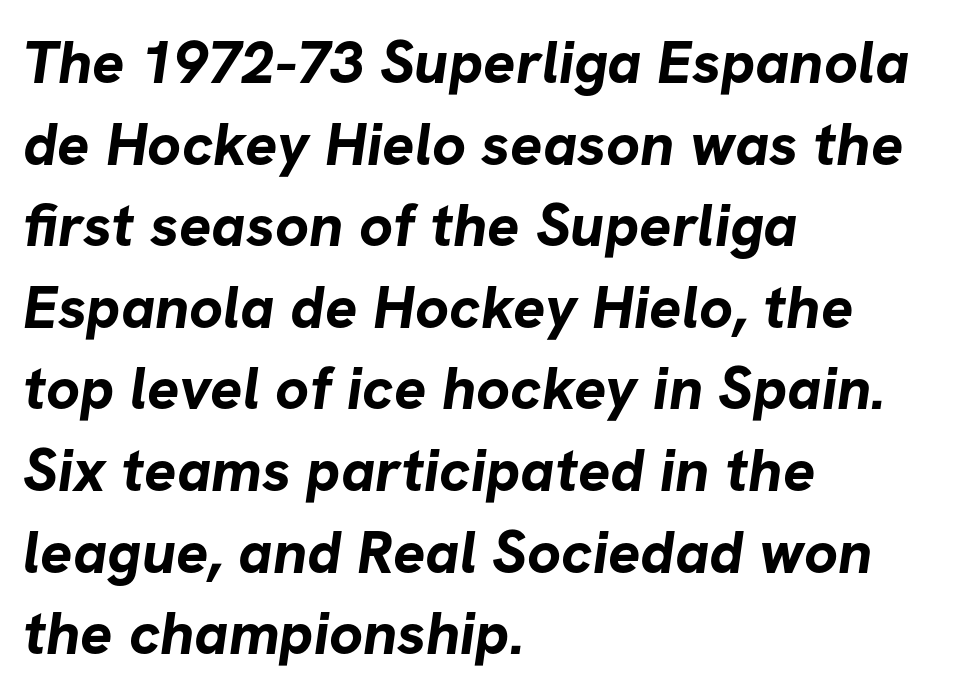
Q: Is the text bold? A: Yes.
Q: Is the typeface a serif or a sans-serif typeface? A: Sans-serif.
Q: Is the text underlined? A: No.
Q: How is the paragraph aligned? A: Left-aligned.
Q: Is the spacing between letters normal or unusually wide? A: Normal.
Q: Is the spacing between lines tight, normal or loose? A: Normal.
Q: Width (condensed, normal, or wide)? A: Normal.
Q: Stroke contrast? A: Low.
Q: x-height? A: Medium.
Q: Monospaced? A: No.
